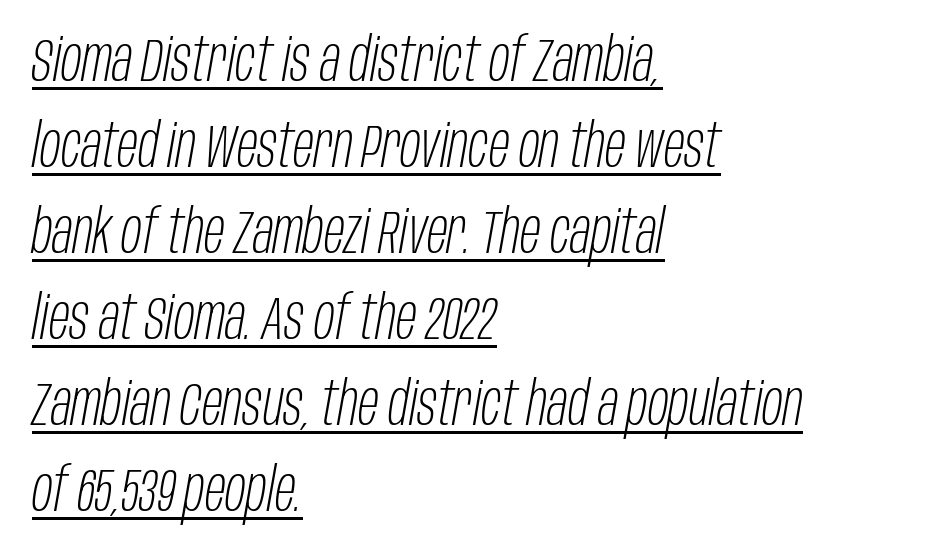
Q: Is the text bold? A: No.
Q: Is the text italic (slanted)? A: Yes, it leans right by about 10 degrees.
Q: Is the text underlined? A: Yes.
Q: How is the paragraph aligned? A: Left-aligned.
Q: Is the spacing between letters normal or unusually wide? A: Normal.
Q: Is the spacing between lines tight, normal or loose? A: Normal.
Q: Width (condensed, normal, or wide)? A: Condensed.
Q: Stroke contrast? A: Low.
Q: x-height? A: Large.
Q: Monospaced? A: No.
